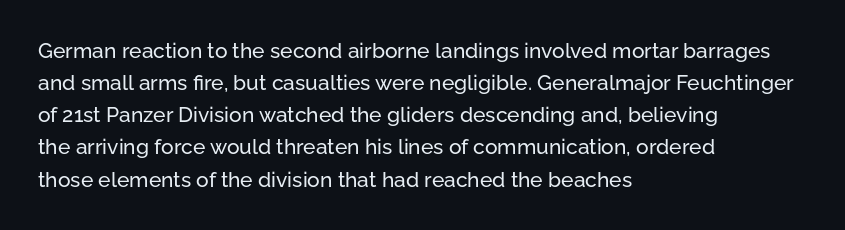
Q: Is the text italic (slanted)? A: No, it is upright.
Q: Is the text underlined? A: No.
Q: How is the paragraph aligned? A: Left-aligned.
Q: Is the spacing between letters normal or unusually wide? A: Normal.
Q: Is the spacing between lines tight, normal or loose? A: Normal.
